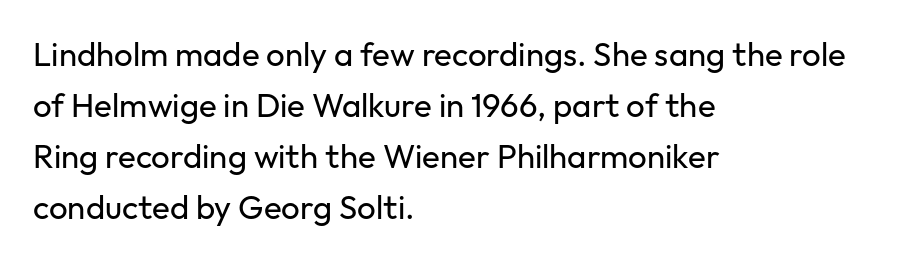
{"serif": "no", "italic": "no", "bold": "no", "weight": "regular", "width": "normal", "stroke_contrast": "low", "x_height": "medium", "monospaced": "no", "underline": "no", "align": "left", "line_spacing": "normal", "line_spacing_ratio": 1.55, "letter_spacing": "normal", "letter_spacing_em": 0.0, "glyph_px": 33}
